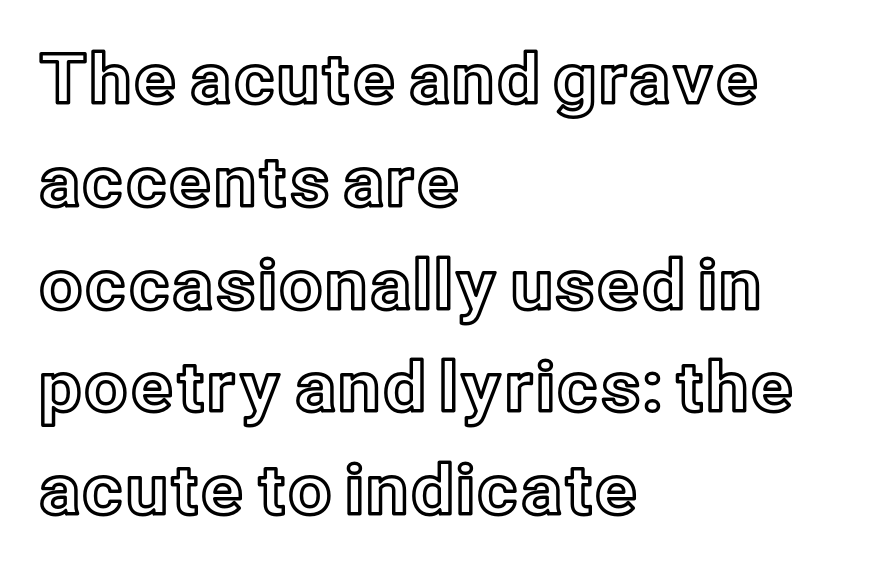
Teacher's note: observe the even left margin — that is flush-left alignment. The specimen omits any rule beneath the text block's lines. Note the varied advance widths — an 'i' is clearly narrower than an 'm'. The axis of the letterforms is exactly vertical.
